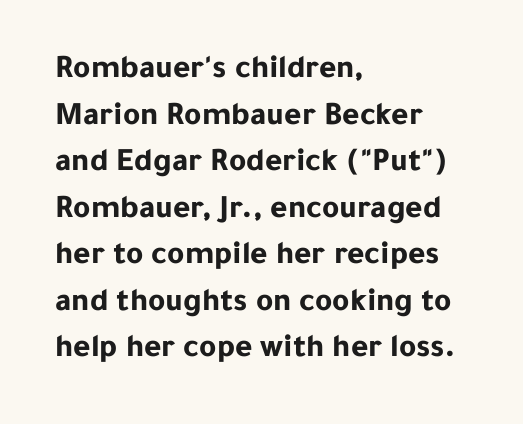
The rendering keeps characters at their native spacing. The passage is arranged the way most books set body copy — flush left. Varying glyph widths throughout — classic text-font behaviour. Typographic density is high because the face is bold.
